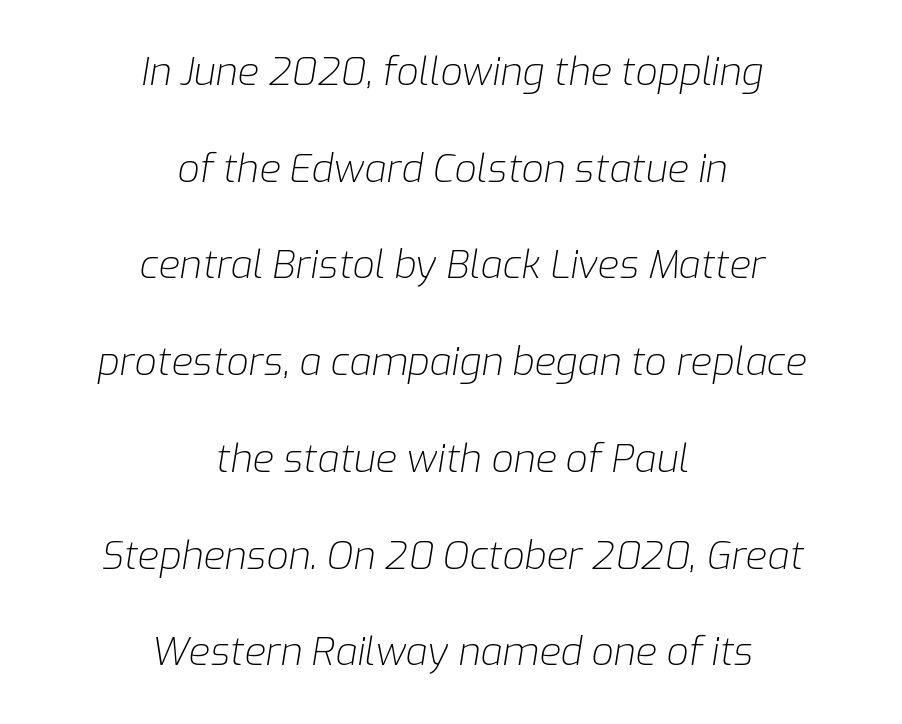
{"italic": "yes", "lean": "right", "slant_degrees": 9, "bold": "no", "weight": "light", "width": "normal", "stroke_contrast": "low", "x_height": "medium", "monospaced": "no", "underline": "no", "align": "center", "line_spacing": "loose", "line_spacing_ratio": 2.48, "letter_spacing": "normal", "letter_spacing_em": 0.0, "glyph_px": 39}
